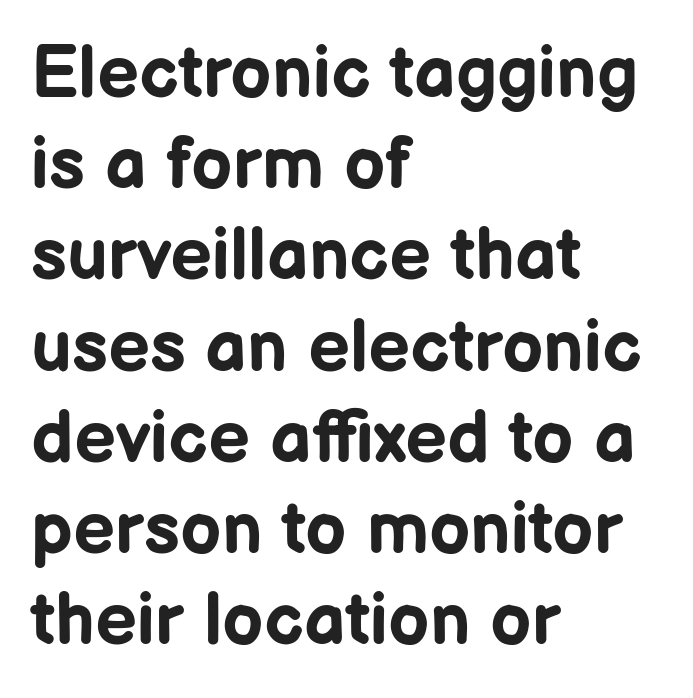
{"serif": "no", "italic": "no", "bold": "yes", "weight": "bold", "width": "normal", "stroke_contrast": "low", "x_height": "medium", "monospaced": "no", "underline": "no", "align": "left", "line_spacing": "normal", "line_spacing_ratio": 1.25, "letter_spacing": "normal", "letter_spacing_em": 0.0, "glyph_px": 73}
